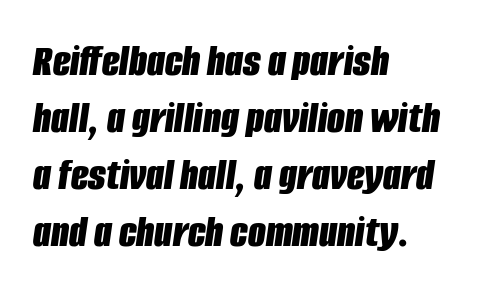
The strokes are fattened all the way to bold. The words here are not underlined. Inter-character spacing is left at the font's built-in metrics. Where is the straight margin? On the left.
